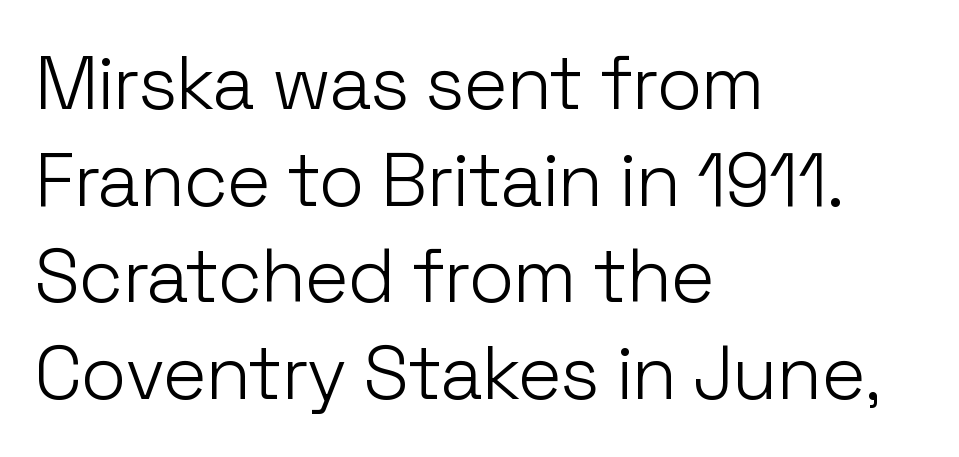
Vertical stems look standard width or narrower in stroke. A student would call this left alignment; a typographer would say flush left, rag right. In terms of leading, this rendering sits right in the middle. Any mark beneath the type? The region is blank. Letterform terminals end flat and unadorned throughout the passage. The face used here is proportionally spaced, like ordinary book or web type.
